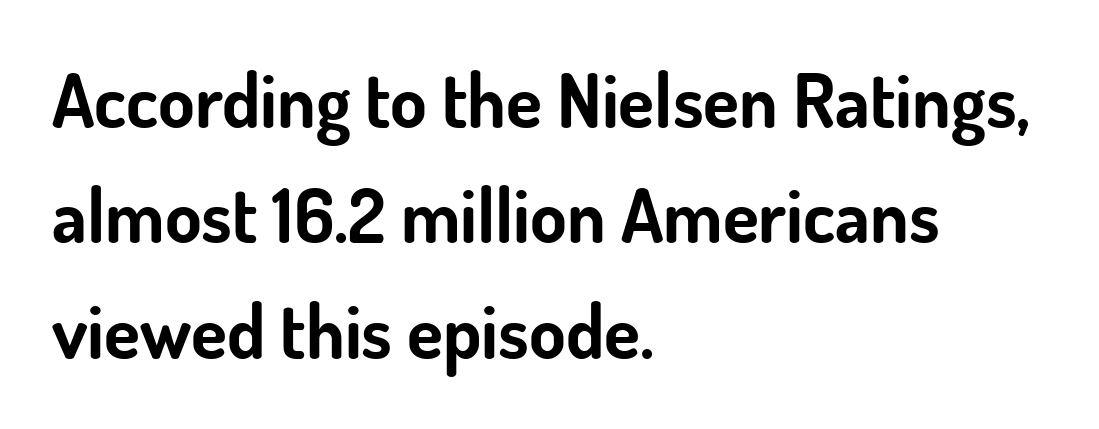
Q: Is the text bold? A: Yes.
Q: Is the text italic (slanted)? A: No, it is upright.
Q: Is the typeface a serif or a sans-serif typeface? A: Sans-serif.
Q: Is the text underlined? A: No.
Q: How is the paragraph aligned? A: Left-aligned.
Q: Is the spacing between letters normal or unusually wide? A: Normal.
Q: Is the spacing between lines tight, normal or loose? A: Normal.
Q: Width (condensed, normal, or wide)? A: Normal.
Q: Stroke contrast? A: Low.
Q: x-height? A: Small.
Q: Monospaced? A: No.
